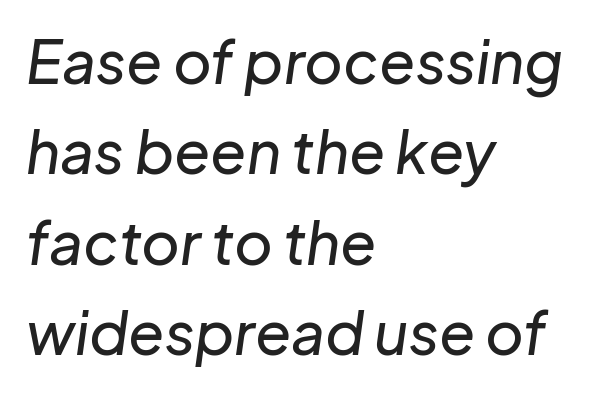
The image shows 59 px text type, italic (leaning right); set left-aligned, normal line spacing (1.53x), normal letter spacing, not underlined; low stroke contrast and a medium x-height.
